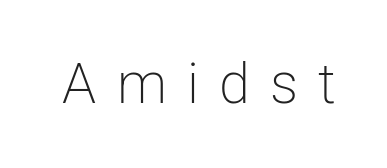
The image shows 56 px light sans-serif type, upright; set unusually wide letter spacing (+0.36 em), not underlined; low stroke contrast and a medium x-height.
